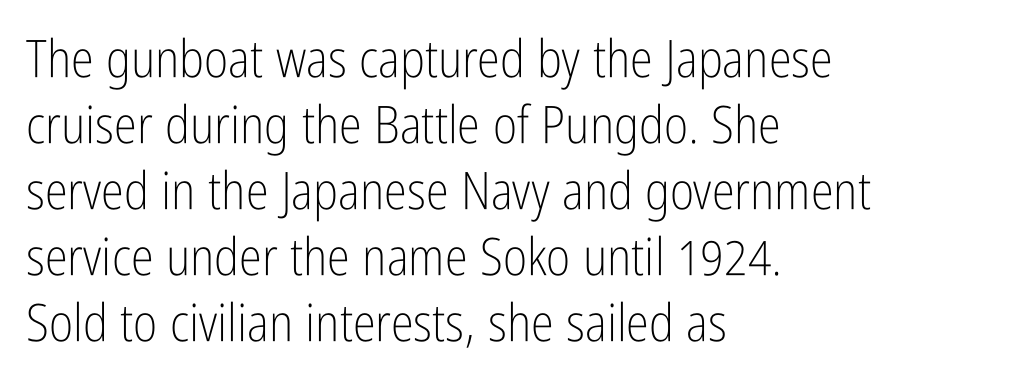
{"serif": "no", "italic": "no", "bold": "no", "weight": "light", "width": "condensed", "stroke_contrast": "low", "x_height": "medium", "monospaced": "no", "underline": "no", "align": "left", "line_spacing": "normal", "line_spacing_ratio": 1.27, "letter_spacing": "normal", "letter_spacing_em": 0.0, "glyph_px": 52}
